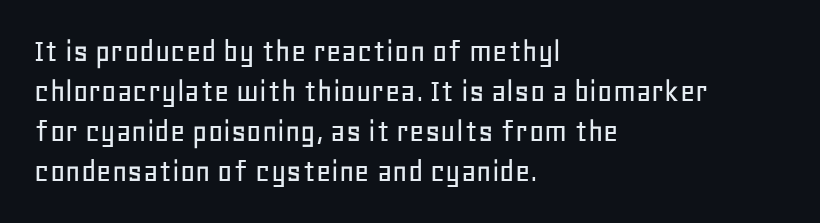
The lines in this sample share a left origin and differ only in where they stop. The passage shown is not underscored anywhere. Varying glyph widths throughout — classic text-font behaviour. The specimen reads as upright at a glance.
